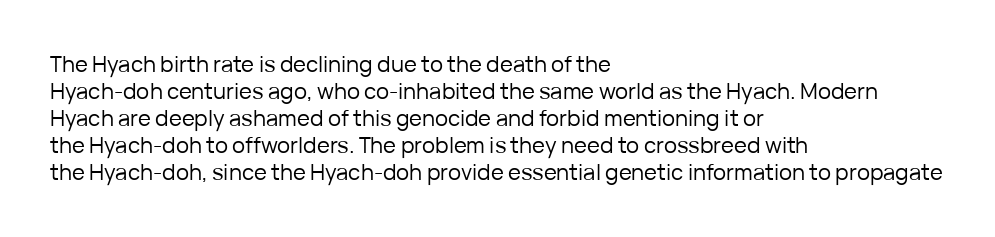
Beneath every word, the page is bare. The lettering holds an erect, upright posture throughout. Caption: face not bold, strokes unweighted. The gaps between neighbouring characters are ordinary and unremarkable.
